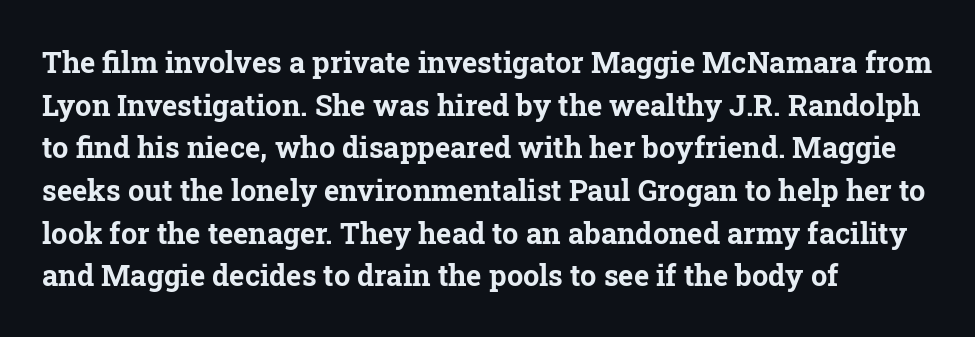
Q: Is the text bold? A: Yes.
Q: Is the text italic (slanted)? A: No, it is upright.
Q: Is the typeface a serif or a sans-serif typeface? A: Serif.
Q: Is the text underlined? A: No.
Q: How is the paragraph aligned? A: Left-aligned.
Q: Is the spacing between letters normal or unusually wide? A: Normal.
Q: Is the spacing between lines tight, normal or loose? A: Normal.
Q: Width (condensed, normal, or wide)? A: Normal.
Q: Stroke contrast? A: Low.
Q: x-height? A: Medium.
Q: Monospaced? A: No.
